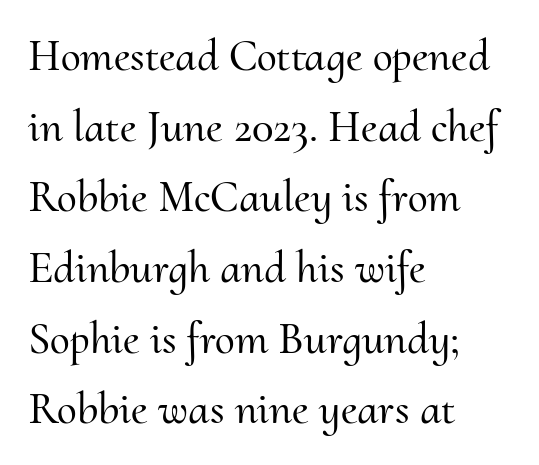
The image shows 45 px serif type, upright; set left-aligned, normal line spacing (1.57x), normal letter spacing, not underlined; medium stroke contrast and a small x-height.
